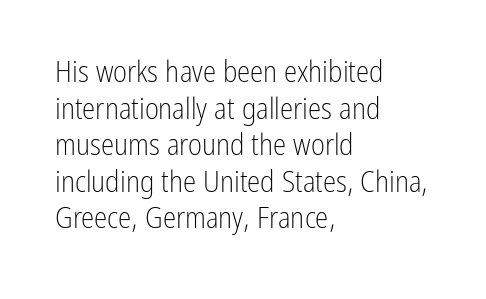
{"serif": "no", "italic": "no", "bold": "no", "weight": "light", "width": "condensed", "stroke_contrast": "low", "x_height": "medium", "monospaced": "no", "underline": "no", "align": "left", "line_spacing_ratio": 1.22, "letter_spacing": "normal", "letter_spacing_em": 0.0, "glyph_px": 30}
